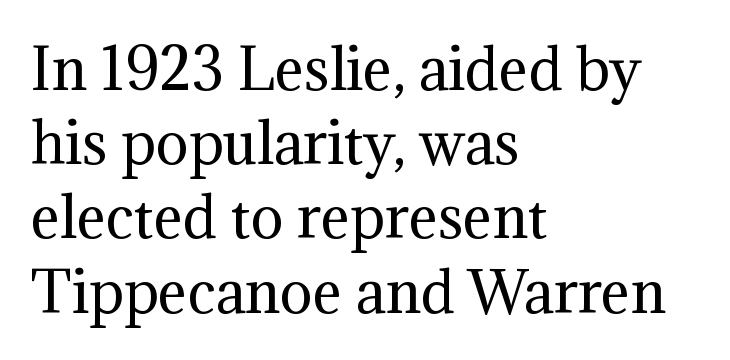
Q: Is the text bold? A: No.
Q: Is the text italic (slanted)? A: No, it is upright.
Q: Is the typeface a serif or a sans-serif typeface? A: Serif.
Q: Is the text underlined? A: No.
Q: How is the paragraph aligned? A: Left-aligned.
Q: Is the spacing between letters normal or unusually wide? A: Normal.
Q: Is the spacing between lines tight, normal or loose? A: Normal.
Q: Width (condensed, normal, or wide)? A: Normal.
Q: Stroke contrast? A: Medium.
Q: x-height? A: Medium.
Q: Monospaced? A: No.
